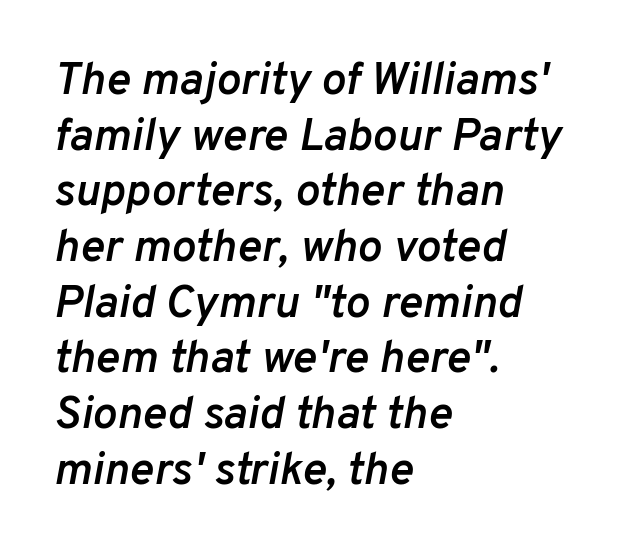
{"italic": "yes", "lean": "right", "slant_degrees": 10, "bold": "semi", "weight": "semibold", "width": "normal", "stroke_contrast": "low", "x_height": "medium", "monospaced": "no", "underline": "no", "align": "left", "line_spacing_ratio": 1.21, "letter_spacing": "normal", "letter_spacing_em": 0.0, "glyph_px": 46}
